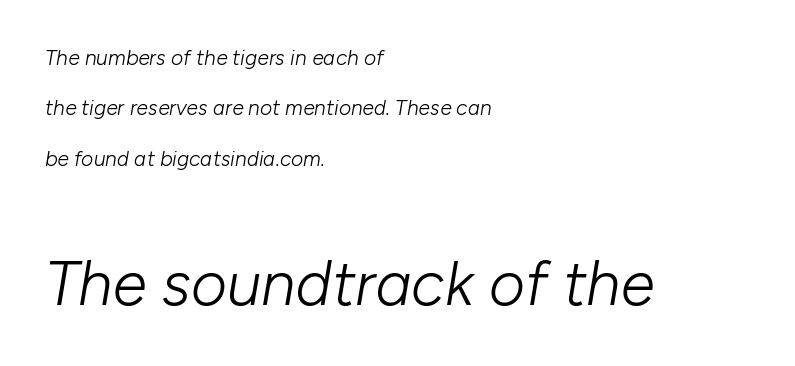
The image shows 62 px light type, italic (leaning right); set left-aligned, loose line spacing (2.4x), normal letter spacing, not underlined; the second (bottom) block is 2.95x larger; low stroke contrast and a medium x-height.
